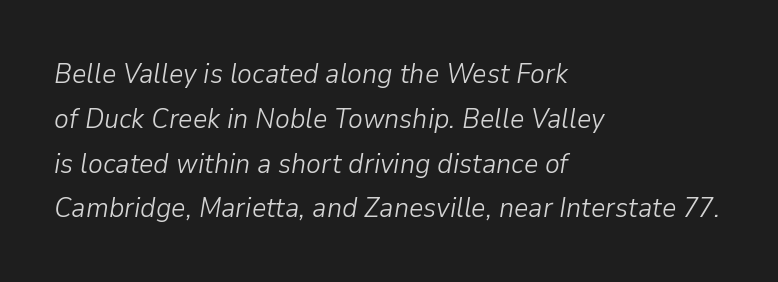
Students, note that the glyphs here touch the page at normal intervals. Horizontally, the lines are justified to the leading edge only. These glyphs show unthickened strokes, regular width or finer. Note the varied advance widths — an 'i' is clearly narrower than an 'm'.
